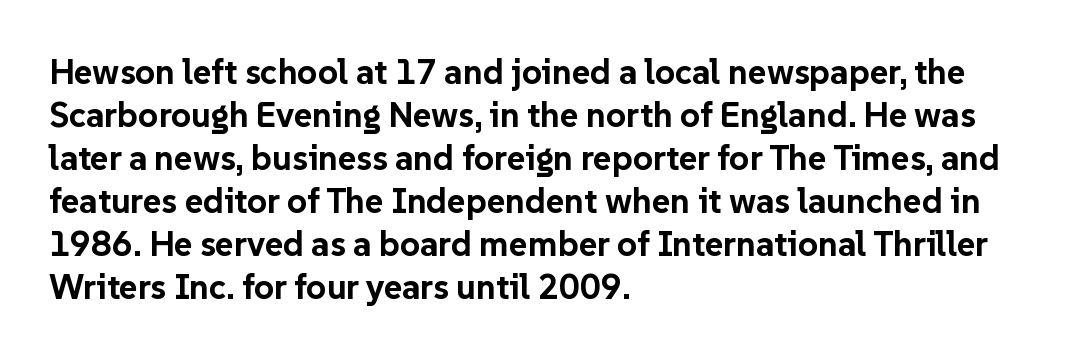
The image shows 35 px bold sans-serif type, upright; set left-aligned, line spacing 1.23x, normal letter spacing, not underlined; low stroke contrast and a medium x-height.
